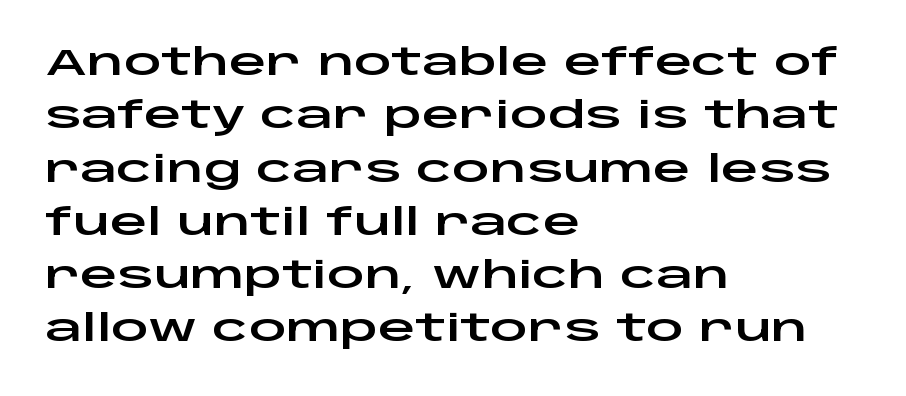
{"serif": "no", "italic": "no", "width": "wide", "stroke_contrast": "low", "x_height": "large", "monospaced": "no", "underline": "no", "align": "left", "line_spacing": "normal", "line_spacing_ratio": 1.44, "letter_spacing": "normal", "letter_spacing_em": 0.0, "glyph_px": 37}
